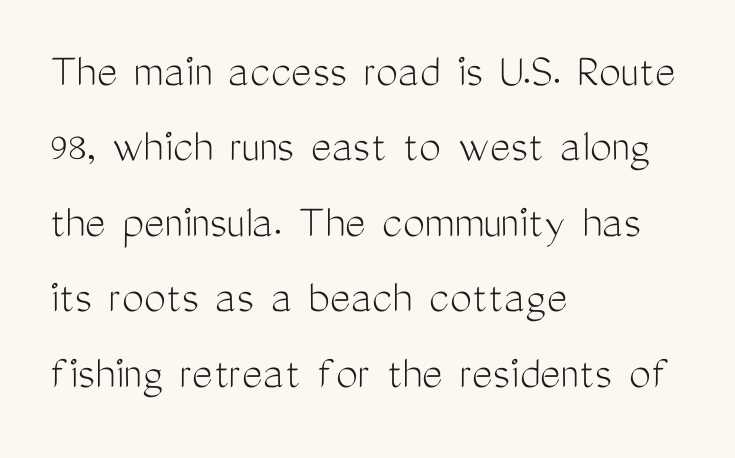
{"serif": "no", "italic": "no", "bold": "no", "weight": "light", "width": "condensed", "stroke_contrast": "medium", "x_height": "medium", "monospaced": "no", "underline": "no", "align": "left", "line_spacing": "normal", "line_spacing_ratio": 1.54, "letter_spacing": "normal", "letter_spacing_em": 0.0, "glyph_px": 49}
